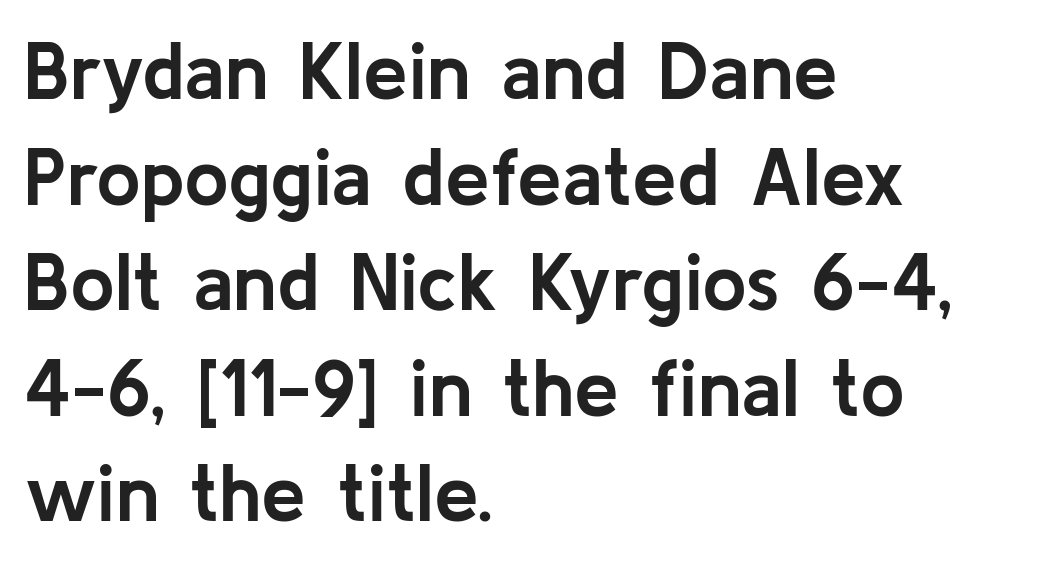
Q: Is the text bold? A: Yes.
Q: Is the text italic (slanted)? A: No, it is upright.
Q: Is the typeface a serif or a sans-serif typeface? A: Sans-serif.
Q: Is the text underlined? A: No.
Q: How is the paragraph aligned? A: Left-aligned.
Q: Is the spacing between letters normal or unusually wide? A: Normal.
Q: Is the spacing between lines tight, normal or loose? A: Normal.
Q: Width (condensed, normal, or wide)? A: Normal.
Q: Stroke contrast? A: Low.
Q: x-height? A: Medium.
Q: Monospaced? A: No.
